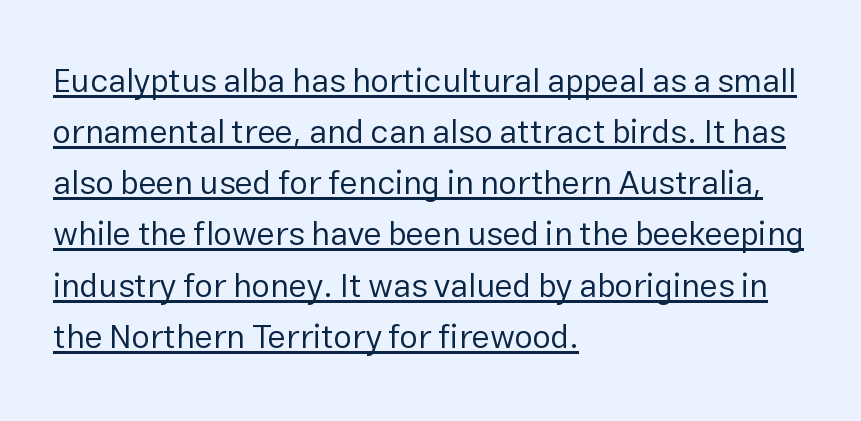
Each letter keeps its own natural width here, so spacing adapts to shape. The font is comparable to plain body text, perhaps lighter. A rule runs beneath these lines of type. The line-height multiplier appears to be the usual default.
